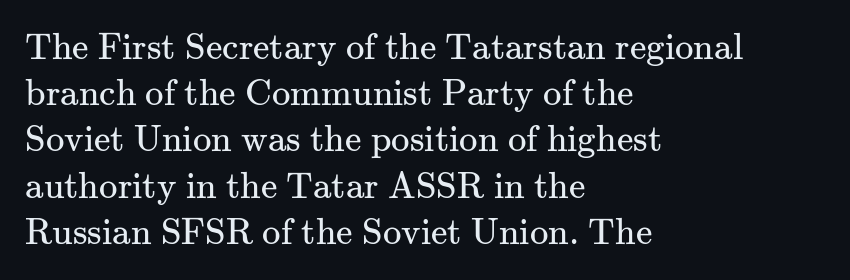
Left-aligned paragraph, ragged on the right. You can tell from the footed stems that serif type was used. Type without underlining. Proportional: the letters do not fall into vertical columns. Compared with typical body copy, the letter spacing here is the same. The type sits square on the baseline with zero lean.
